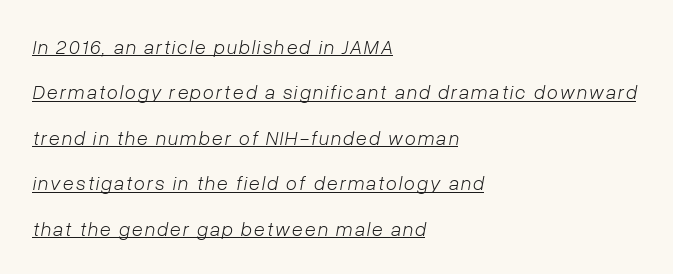
Q: Is the text bold? A: No.
Q: Is the text italic (slanted)? A: Yes, it leans right by about 10 degrees.
Q: Is the text underlined? A: Yes.
Q: How is the paragraph aligned? A: Left-aligned.
Q: Is the spacing between lines tight, normal or loose? A: Loose.
